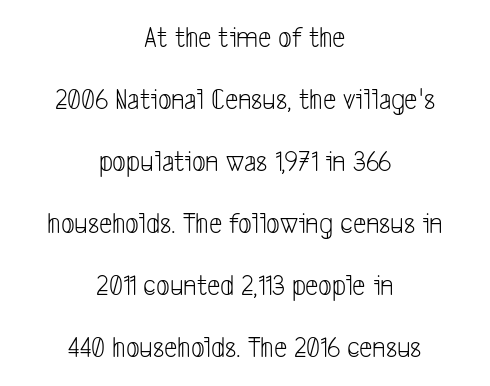
Q: Is the text bold? A: No.
Q: Is the typeface a serif or a sans-serif typeface? A: Sans-serif.
Q: Is the text underlined? A: No.
Q: How is the paragraph aligned? A: Centered.
Q: Is the spacing between letters normal or unusually wide? A: Normal.
Q: Is the spacing between lines tight, normal or loose? A: Loose.
Q: Width (condensed, normal, or wide)? A: Condensed.
Q: Stroke contrast? A: Low.
Q: x-height? A: Medium.
Q: Monospaced? A: No.
